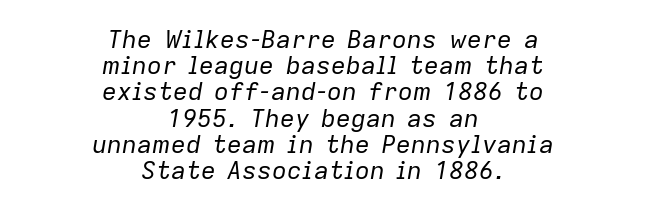
Q: Is the text bold? A: No.
Q: Is the text italic (slanted)? A: Yes, it leans right by about 9 degrees.
Q: Is the text underlined? A: No.
Q: How is the paragraph aligned? A: Centered.
Q: Is the spacing between letters normal or unusually wide? A: Normal.
Q: Is the spacing between lines tight, normal or loose? A: Tight.
